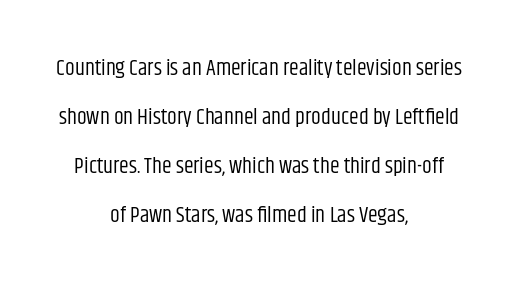
{"italic": "no", "bold": "no", "underline": "no", "align": "center", "line_spacing": "loose", "line_spacing_ratio": 2.23, "letter_spacing": "normal", "letter_spacing_em": 0.0, "glyph_px": 22}
